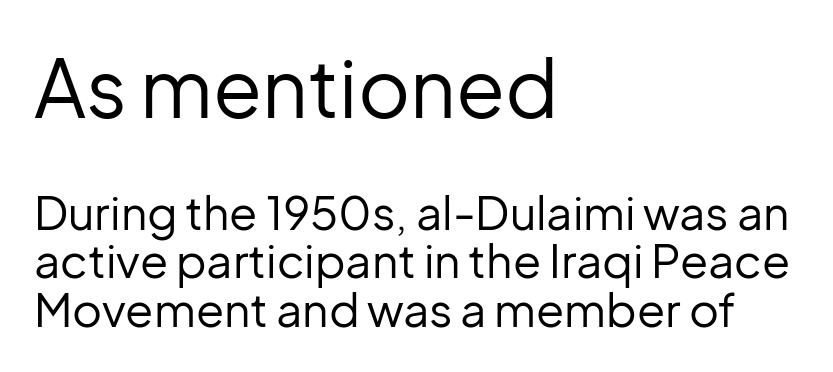
Q: Is the text bold? A: No.
Q: Is the text italic (slanted)? A: No, it is upright.
Q: Is the typeface a serif or a sans-serif typeface? A: Sans-serif.
Q: Is the text underlined? A: No.
Q: How is the paragraph aligned? A: Left-aligned.
Q: Is the spacing between letters normal or unusually wide? A: Normal.
Q: Is the spacing between lines tight, normal or loose? A: Tight.
Q: Which block of text is set in a larger size, the first (top) or the second (bottom)? A: The first (top) one.
Q: Width (condensed, normal, or wide)? A: Normal.
Q: Stroke contrast? A: Low.
Q: x-height? A: Medium.
Q: Monospaced? A: No.
